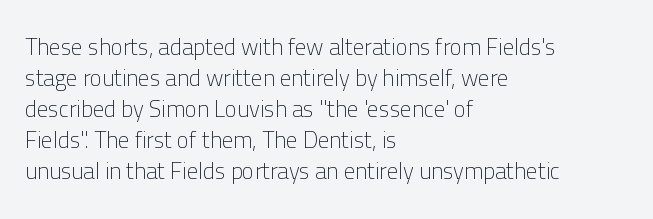
The image shows 23 px text type, upright; set left-aligned, normal line spacing (1.35x), normal letter spacing, not underlined.
